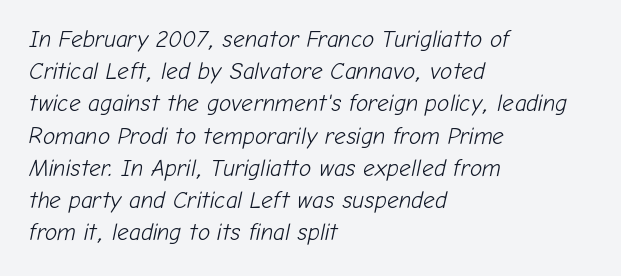
{"italic": "yes", "lean": "right", "slant_degrees": 12, "bold": "no", "underline": "no", "align": "left", "line_spacing": "normal", "line_spacing_ratio": 1.4, "letter_spacing": "normal", "letter_spacing_em": 0.0, "glyph_px": 23}
